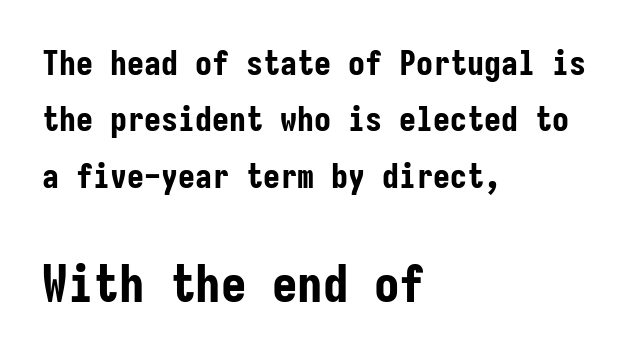
Q: Is the text bold? A: Yes.
Q: Is the text italic (slanted)? A: No, it is upright.
Q: Is the typeface a serif or a sans-serif typeface? A: Sans-serif.
Q: Is the text underlined? A: No.
Q: How is the paragraph aligned? A: Left-aligned.
Q: Is the spacing between letters normal or unusually wide? A: Normal.
Q: Is the spacing between lines tight, normal or loose? A: Normal.
Q: Which block of text is set in a larger size, the first (top) or the second (bottom)? A: The second (bottom) one.
Q: Width (condensed, normal, or wide)? A: Condensed.
Q: Stroke contrast? A: Low.
Q: x-height? A: Medium.
Q: Monospaced? A: Yes.
